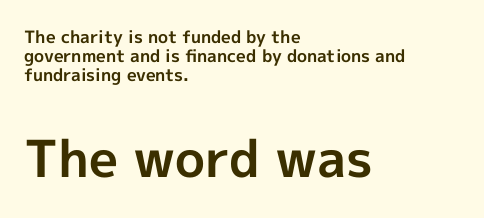
Q: Is the text bold? A: Yes.
Q: Is the text italic (slanted)? A: No, it is upright.
Q: Is the typeface a serif or a sans-serif typeface? A: Sans-serif.
Q: Is the text underlined? A: No.
Q: How is the paragraph aligned? A: Left-aligned.
Q: Is the spacing between letters normal or unusually wide? A: Normal.
Q: Is the spacing between lines tight, normal or loose? A: Tight.
Q: Which block of text is set in a larger size, the first (top) or the second (bottom)? A: The second (bottom) one.
Q: Width (condensed, normal, or wide)? A: Normal.
Q: x-height? A: Medium.
Q: Monospaced? A: No.
